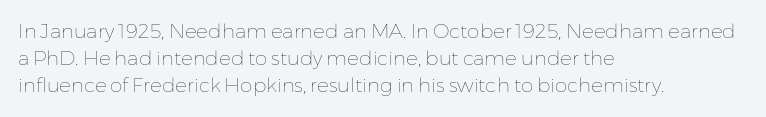
{"italic": "no", "bold": "no", "underline": "no", "align": "left", "line_spacing": "normal", "line_spacing_ratio": 1.36, "letter_spacing": "normal", "letter_spacing_em": 0.0, "glyph_px": 20}
